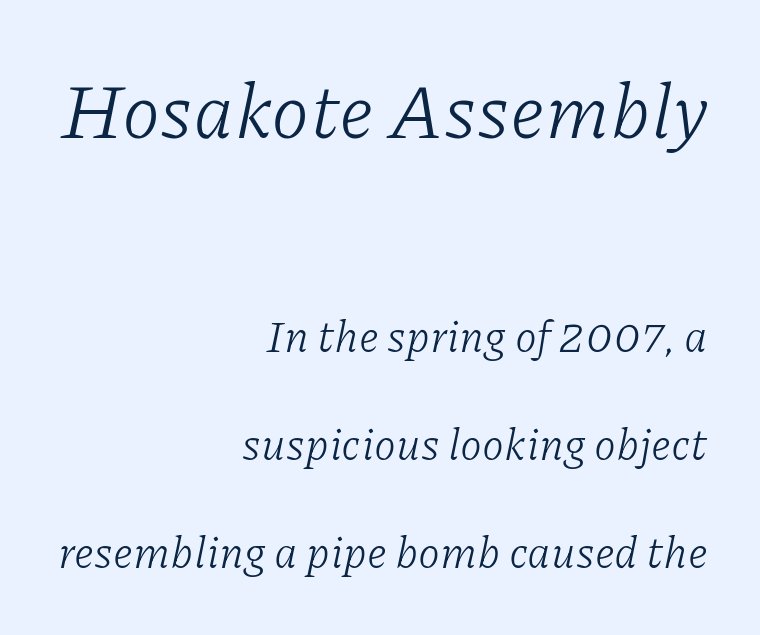
Q: Is the text bold? A: No.
Q: Is the text italic (slanted)? A: Yes, it leans right by about 11 degrees.
Q: Is the typeface a serif or a sans-serif typeface? A: Serif.
Q: Is the text underlined? A: No.
Q: How is the paragraph aligned? A: Right-aligned.
Q: Is the spacing between letters normal or unusually wide? A: Normal.
Q: Is the spacing between lines tight, normal or loose? A: Loose.
Q: Which block of text is set in a larger size, the first (top) or the second (bottom)? A: The first (top) one.
Q: Width (condensed, normal, or wide)? A: Normal.
Q: Stroke contrast? A: Low.
Q: x-height? A: Medium.
Q: Monospaced? A: No.
